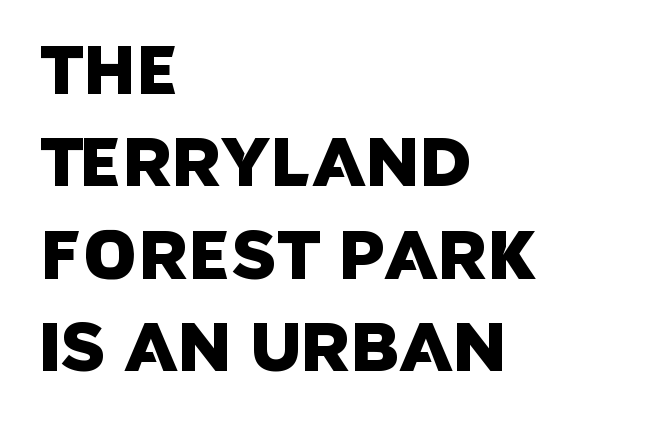
Q: Is the typeface a serif or a sans-serif typeface? A: Sans-serif.
Q: Is the text underlined? A: No.
Q: How is the paragraph aligned? A: Left-aligned.
Q: Is the spacing between letters normal or unusually wide? A: Normal.
Q: Is the spacing between lines tight, normal or loose? A: Normal.
Q: Width (condensed, normal, or wide)? A: Normal.
Q: Stroke contrast? A: Low.
Q: x-height? A: Large.
Q: Monospaced? A: No.
